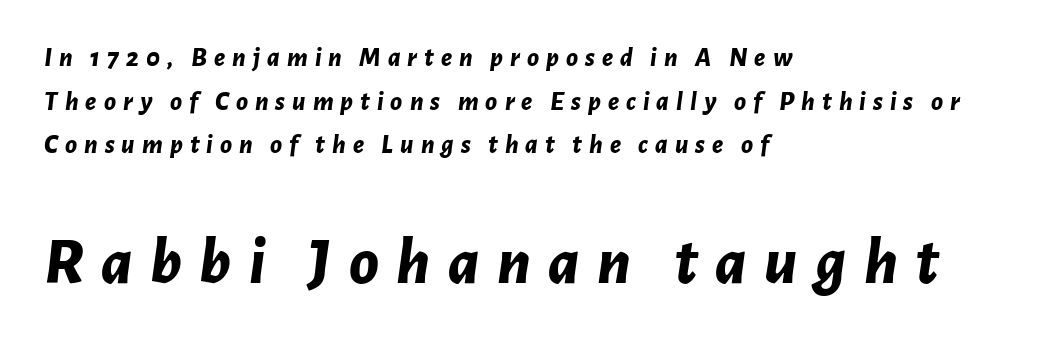
The axis of the letterforms is tilted away from vertical. The second block has been scaled up relative to the first. Is this a fixed-width face? No — the glyphs have proportional, varying widths. Casual observation: everything's shoved over to the left.
